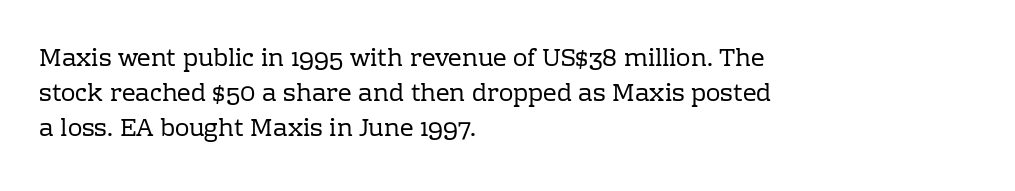
{"italic": "no", "bold": "no", "underline": "no", "align": "left", "line_spacing": "normal", "line_spacing_ratio": 1.46, "letter_spacing": "normal", "letter_spacing_em": 0.0, "glyph_px": 24}
